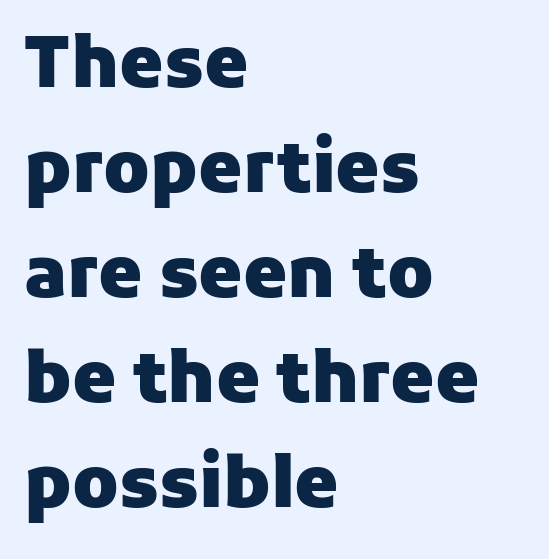
The image shows 70 px heavy sans-serif type, upright; set left-aligned, normal line spacing (1.5x), normal letter spacing, not underlined; low stroke contrast and a medium x-height.
